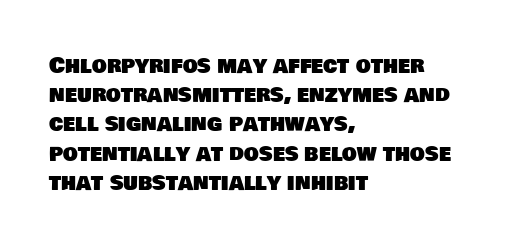
Q: Is the text underlined? A: No.
Q: How is the paragraph aligned? A: Left-aligned.
Q: Is the spacing between letters normal or unusually wide? A: Normal.
Q: Is the spacing between lines tight, normal or loose? A: Normal.
